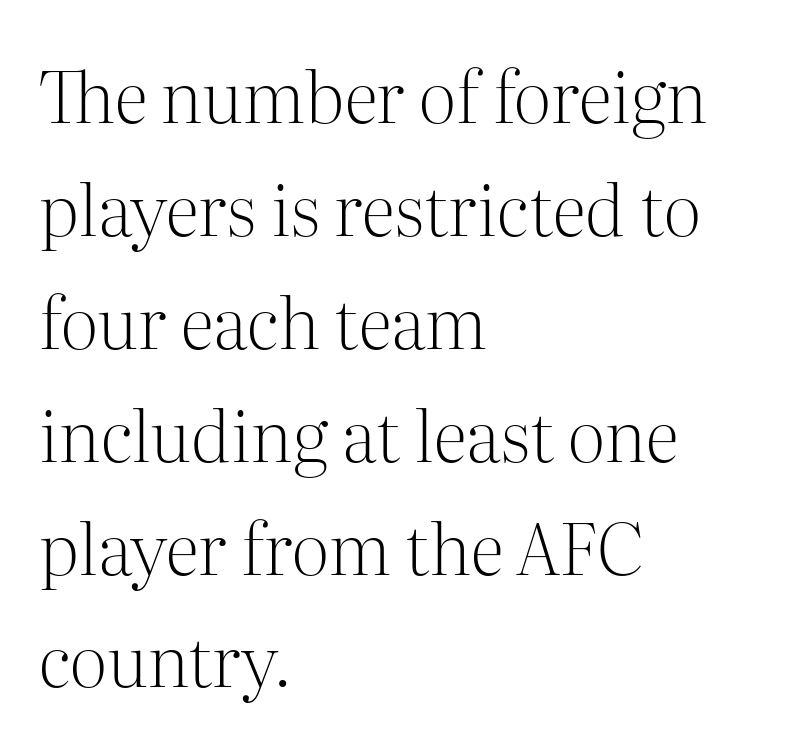
Q: Is the text bold? A: No.
Q: Is the text italic (slanted)? A: No, it is upright.
Q: Is the typeface a serif or a sans-serif typeface? A: Serif.
Q: Is the text underlined? A: No.
Q: How is the paragraph aligned? A: Left-aligned.
Q: Is the spacing between letters normal or unusually wide? A: Normal.
Q: Is the spacing between lines tight, normal or loose? A: Normal.
Q: Width (condensed, normal, or wide)? A: Normal.
Q: Stroke contrast? A: Medium.
Q: x-height? A: Medium.
Q: Monospaced? A: No.
